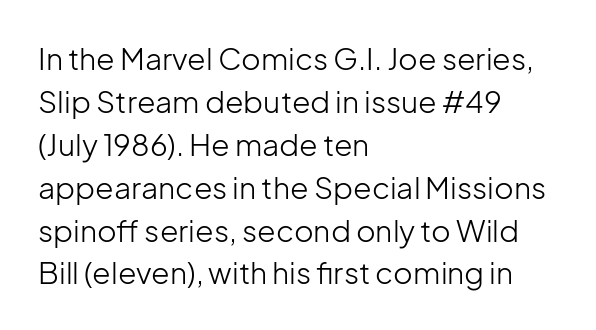
Each letter's strokes conclude bluntly, with no projecting serifs. The rendering uses a moderate line-height, typical for paragraphs. Looks like regular typesetting: each glyph gets only the width it needs. A bare baseline throughout the passage.
